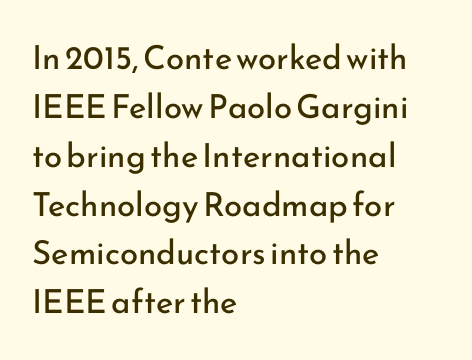
{"serif": "no", "italic": "no", "bold": "no", "weight": "regular", "width": "normal", "stroke_contrast": "low", "x_height": "small", "monospaced": "no", "underline": "no", "align": "left", "line_spacing": "normal", "line_spacing_ratio": 1.48, "letter_spacing": "normal", "letter_spacing_em": 0.0, "glyph_px": 33}
